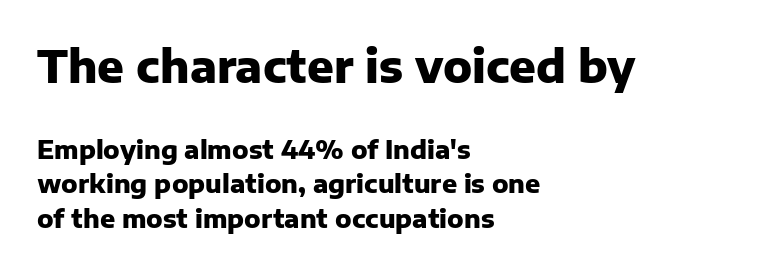
The image shows 44 px heavy sans-serif type, upright; set left-aligned, normal line spacing (1.38x), normal letter spacing, not underlined; the first (top) block is 1.76x larger; low stroke contrast and a medium x-height.
